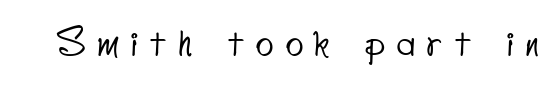
The letters advance in unequal steps, a hallmark of proportional type. The rendering inserts visible extra space after every character. The text was rendered using a sans face with plain stroke endings. The strip under each line holds only bare page.
